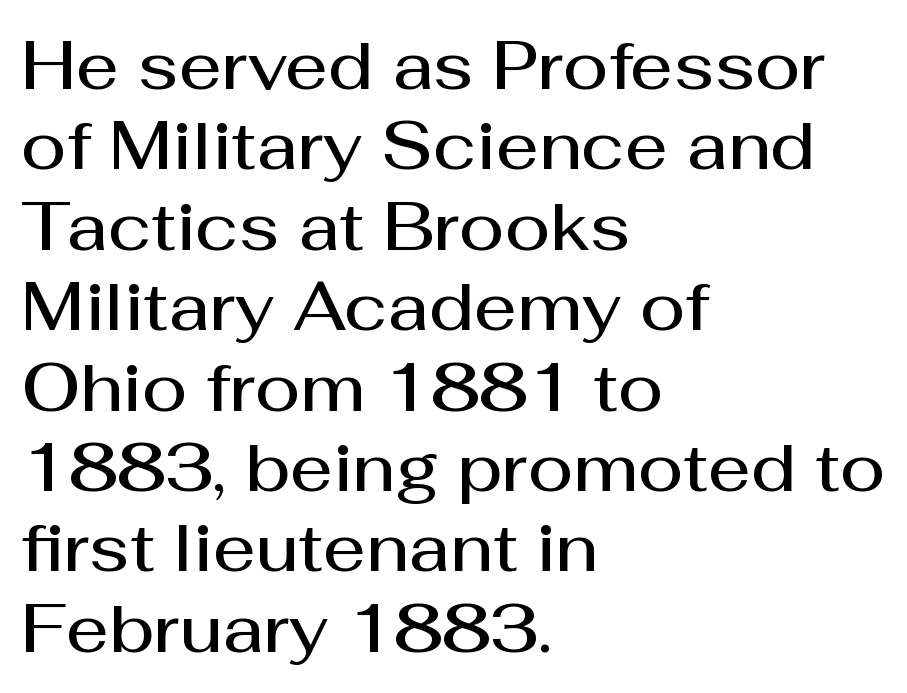
Q: Is the text bold? A: Semi-bold.
Q: Is the text italic (slanted)? A: No, it is upright.
Q: Is the typeface a serif or a sans-serif typeface? A: Sans-serif.
Q: Is the text underlined? A: No.
Q: How is the paragraph aligned? A: Left-aligned.
Q: Is the spacing between letters normal or unusually wide? A: Normal.
Q: Width (condensed, normal, or wide)? A: Normal.
Q: Stroke contrast? A: Medium.
Q: x-height? A: Medium.
Q: Monospaced? A: No.
